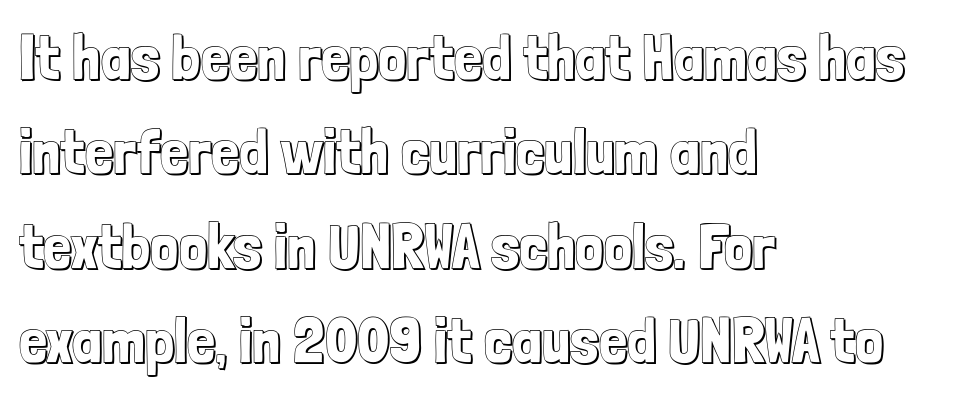
The image shows 63 px condensed type, upright; set left-aligned, normal line spacing (1.5x), normal letter spacing, not underlined; a medium x-height.
